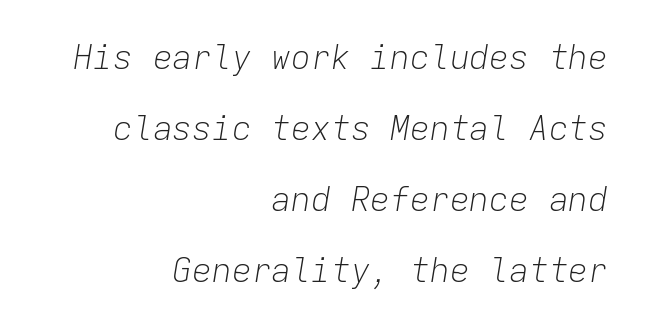
Q: Is the text bold? A: No.
Q: Is the text italic (slanted)? A: Yes, it leans right by about 9 degrees.
Q: Is the text underlined? A: No.
Q: How is the paragraph aligned? A: Right-aligned.
Q: Is the spacing between letters normal or unusually wide? A: Normal.
Q: Is the spacing between lines tight, normal or loose? A: Loose.
Q: Width (condensed, normal, or wide)? A: Normal.
Q: Stroke contrast? A: Low.
Q: x-height? A: Medium.
Q: Monospaced? A: Yes.
